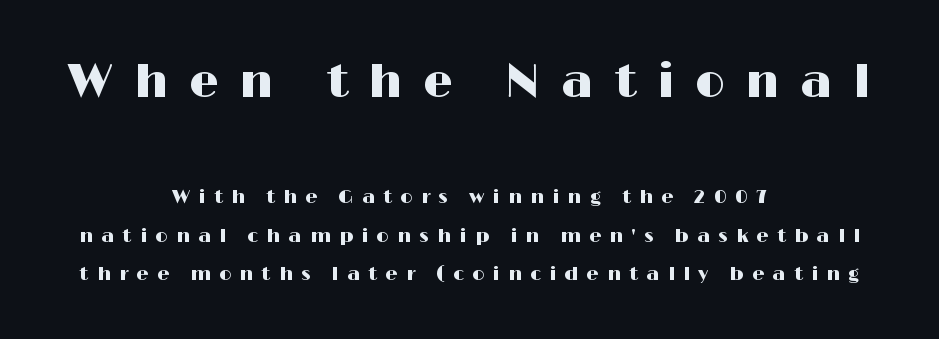
The image shows 47 px wide sans-serif type, upright; set centered, loose line spacing (2.03x), unusually wide letter spacing (+0.44 em), not underlined; the first (top) block is 2.47x larger; high stroke contrast and a medium x-height.
